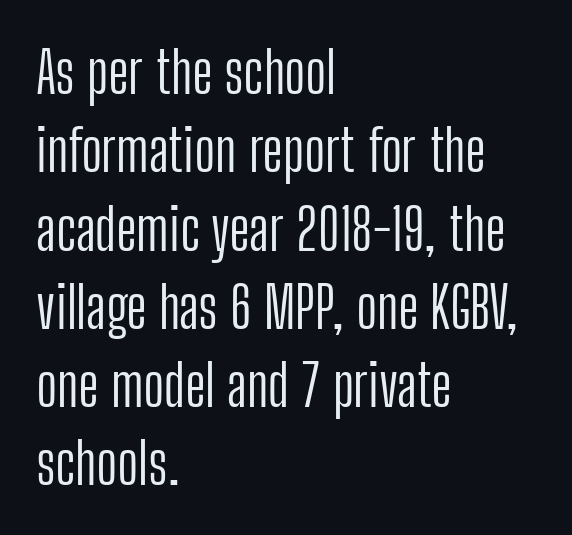
The image shows 58 px light, condensed sans-serif type, upright; set left-aligned, normal line spacing (1.35x), normal letter spacing, not underlined; low stroke contrast and a medium x-height.
